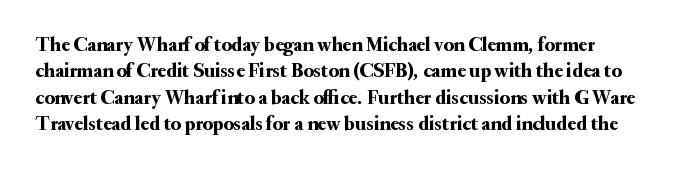
{"italic": "no", "underline": "no", "line_spacing": "normal", "line_spacing_ratio": 1.32, "letter_spacing": "normal", "letter_spacing_em": 0.0, "glyph_px": 20}
